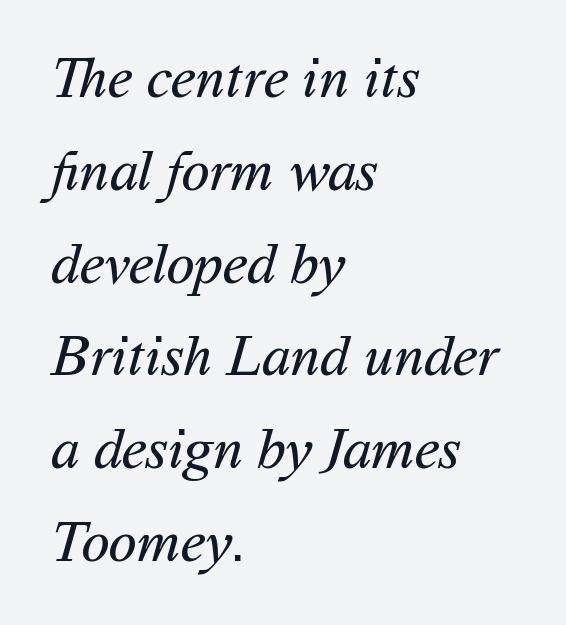
Q: Is the text bold? A: No.
Q: Is the typeface a serif or a sans-serif typeface? A: Sans-serif.
Q: Is the text underlined? A: No.
Q: How is the paragraph aligned? A: Left-aligned.
Q: Is the spacing between letters normal or unusually wide? A: Normal.
Q: Is the spacing between lines tight, normal or loose? A: Normal.
Q: Width (condensed, normal, or wide)? A: Normal.
Q: Stroke contrast? A: Medium.
Q: x-height? A: Medium.
Q: Monospaced? A: No.
